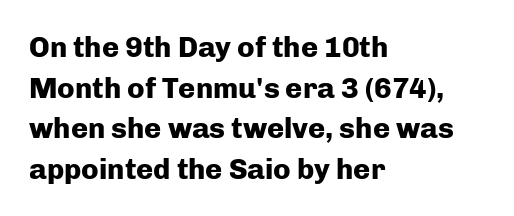
The image shows 29 px heavy sans-serif type, upright; set left-aligned, normal line spacing (1.4x), normal letter spacing, not underlined; low stroke contrast and a medium x-height.
